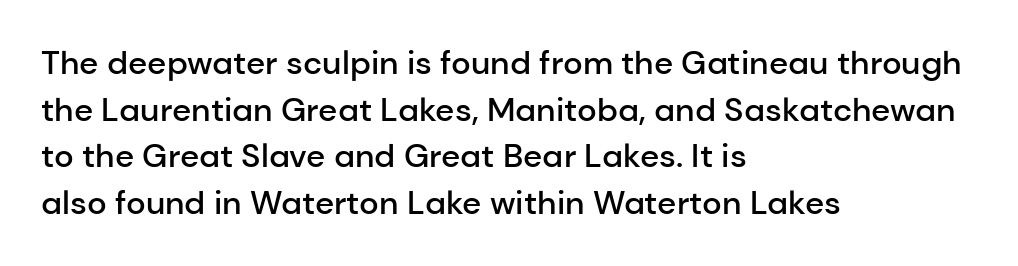
Q: Is the text bold? A: Semi-bold.
Q: Is the text italic (slanted)? A: No, it is upright.
Q: Is the typeface a serif or a sans-serif typeface? A: Sans-serif.
Q: Is the text underlined? A: No.
Q: How is the paragraph aligned? A: Left-aligned.
Q: Is the spacing between letters normal or unusually wide? A: Normal.
Q: Is the spacing between lines tight, normal or loose? A: Normal.
Q: Width (condensed, normal, or wide)? A: Normal.
Q: Stroke contrast? A: Low.
Q: x-height? A: Medium.
Q: Monospaced? A: No.
